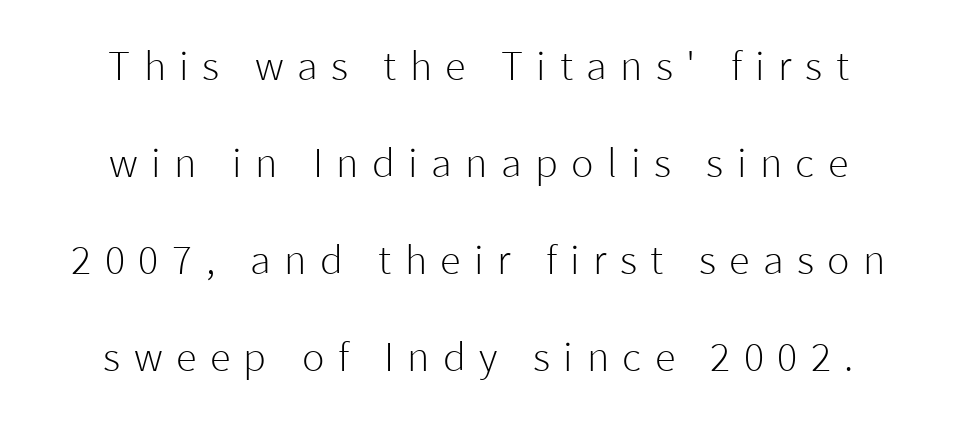
A bare baseline throughout the passage. Check where the strokes stop: nothing finishes them off — pure sans. Where is the straight margin? There isn't one; the lines are centered. The passage shown has open, widely tracked lettering throughout.
